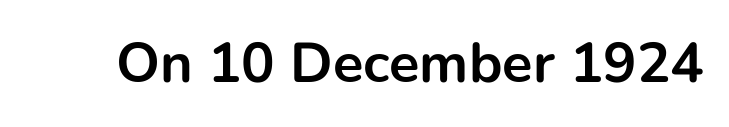
Q: Is the text bold? A: Yes.
Q: Is the text italic (slanted)? A: No, it is upright.
Q: Is the typeface a serif or a sans-serif typeface? A: Sans-serif.
Q: Is the text underlined? A: No.
Q: Is the spacing between letters normal or unusually wide? A: Normal.
Q: Width (condensed, normal, or wide)? A: Normal.
Q: Stroke contrast? A: Low.
Q: x-height? A: Medium.
Q: Monospaced? A: No.
